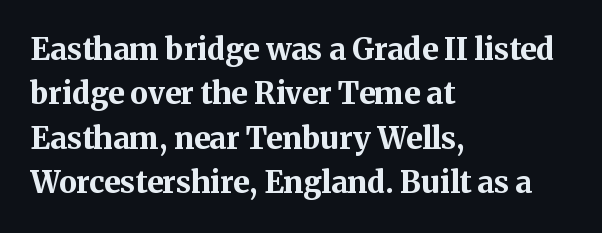
{"serif": "yes", "italic": "no", "bold": "yes", "weight": "bold", "width": "normal", "stroke_contrast": "medium", "x_height": "medium", "monospaced": "no", "underline": "no", "align": "left", "line_spacing": "normal", "line_spacing_ratio": 1.48, "letter_spacing": "normal", "letter_spacing_em": 0.0, "glyph_px": 30}
